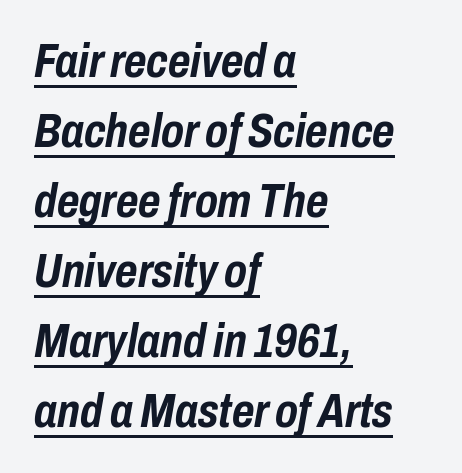
Q: Is the text bold? A: Yes.
Q: Is the text italic (slanted)? A: Yes, it leans right by about 10 degrees.
Q: Is the text underlined? A: Yes.
Q: How is the paragraph aligned? A: Left-aligned.
Q: Is the spacing between letters normal or unusually wide? A: Normal.
Q: Is the spacing between lines tight, normal or loose? A: Normal.
Q: Width (condensed, normal, or wide)? A: Condensed.
Q: Stroke contrast? A: Low.
Q: x-height? A: Medium.
Q: Monospaced? A: No.
